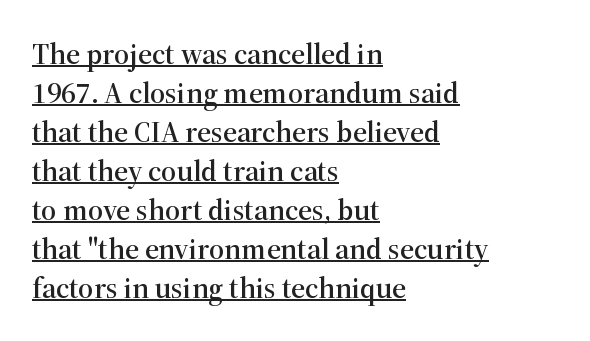
The image shows 30 px serif type, upright; set left-aligned, normal line spacing (1.3x), normal letter spacing, underlined; high stroke contrast and a medium x-height.
